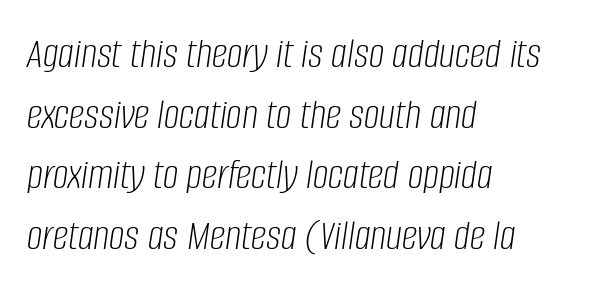
The image shows 44 px light, condensed type, italic (leaning right); set left-aligned, normal line spacing (1.38x), normal letter spacing, not underlined; low stroke contrast and a large x-height.
